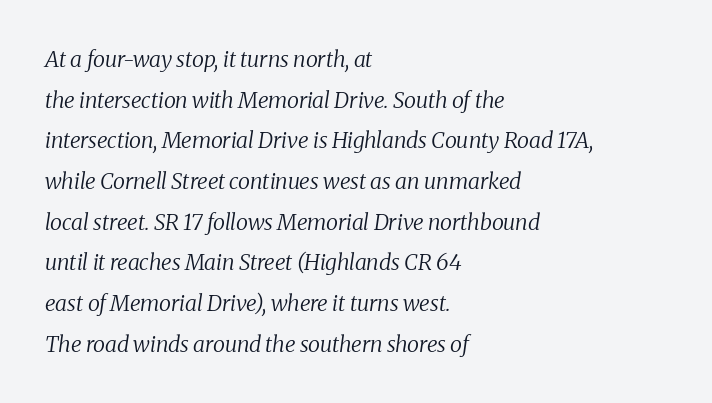
The image shows 22 px text type, italic (leaning right); set left-aligned, line spacing 1.85x, normal letter spacing, not underlined.
